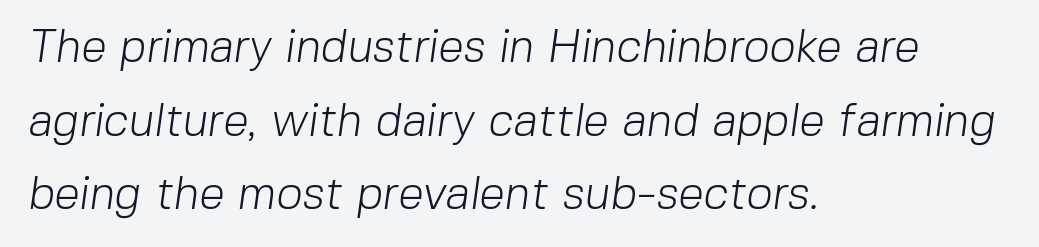
The image shows 46 px light sans-serif type; set left-aligned, normal line spacing (1.6x), normal letter spacing, not underlined; low stroke contrast and a medium x-height.
